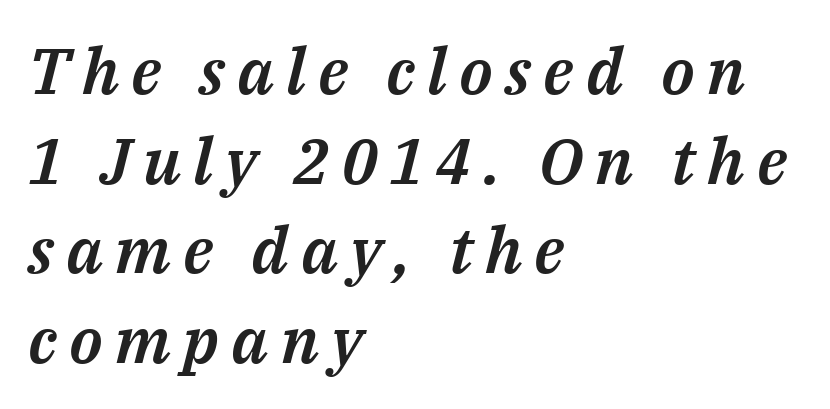
Do the characters align in a grid? No, the font is proportional. Summary of vertical rhythm: regular, with standard interline spacing. Typeset ragged right — the left edge is the straight one. The lettering tilts uniformly, giving the passage an italic look. Bare-footed words on every line.
